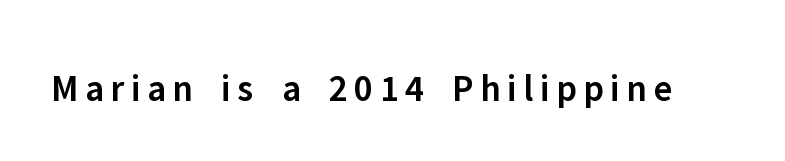
Has an underline been added? It has not. The axis of the letterforms is exactly vertical. As a designer I'd log this as weight 600, semibold. These lines are rendered in a variable-pitch font.
